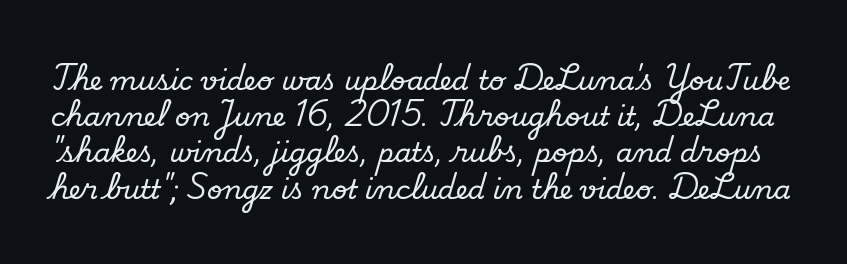
Q: Is the text italic (slanted)? A: Yes.
Q: Is the text underlined? A: No.
Q: Is the spacing between letters normal or unusually wide? A: Normal.
Q: Is the spacing between lines tight, normal or loose? A: Normal.
